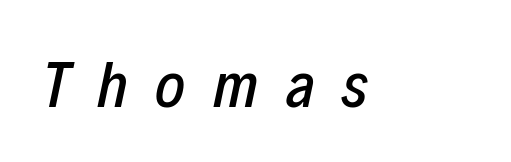
Q: Is the text italic (slanted)? A: Yes, it leans right by about 12 degrees.
Q: Is the text underlined? A: No.
Q: Is the spacing between letters normal or unusually wide? A: Unusually wide.
Q: Width (condensed, normal, or wide)? A: Condensed.
Q: Stroke contrast? A: Low.
Q: x-height? A: Medium.
Q: Monospaced? A: No.
